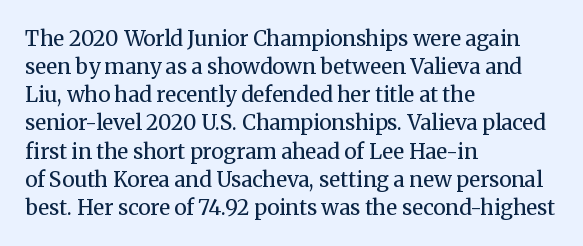
{"italic": "no", "bold": "no", "underline": "no", "align": "left", "line_spacing": "normal", "line_spacing_ratio": 1.34, "letter_spacing": "normal", "letter_spacing_em": 0.0, "glyph_px": 21}
